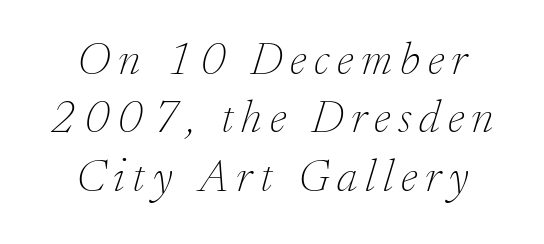
The font's italic variant was chosen for this text. These lines are composed in type with serifs. Has an underline been added? It has not. Successive baselines arrive at the customary interval. Summary of weight: not heavy and not bold. Layout note: lines centered.
